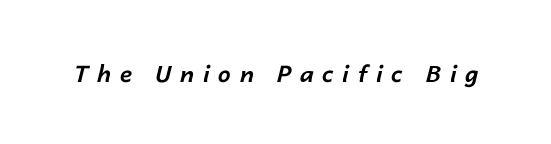
The face used here has a pronounced slope to its letters. Students, note that the glyphs here are deliberately spaced far apart. Check the space under the baseline: it is left empty. As a designer I'd log this as weight 700, bold.
